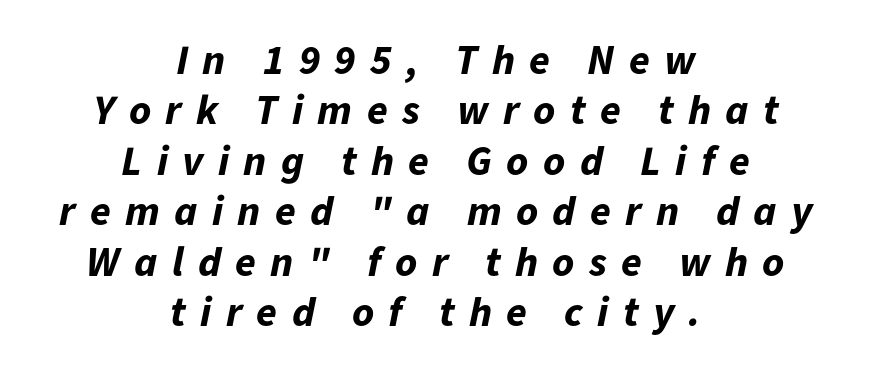
The image shows 42 px bold type, italic (leaning right); set centered, line spacing 1.2x, unusually wide letter spacing (+0.34 em), not underlined; low stroke contrast and a medium x-height.
